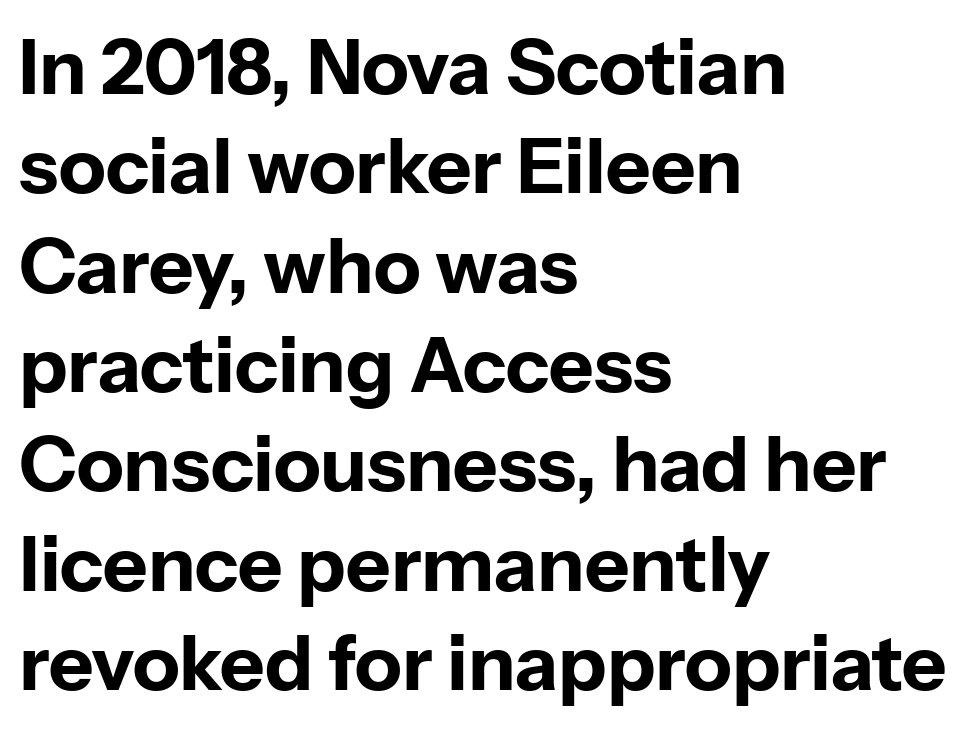
Letters rest on an invisible, unmarked baseline. The font is running at its bold setting. Students, note that the glyphs here touch the page at normal intervals. No italicization has been applied; the sample stays upright. Think of a printed novel: that variable character pitch is what you see here. A classic flush-left, rag-right setting is used for this passage.
